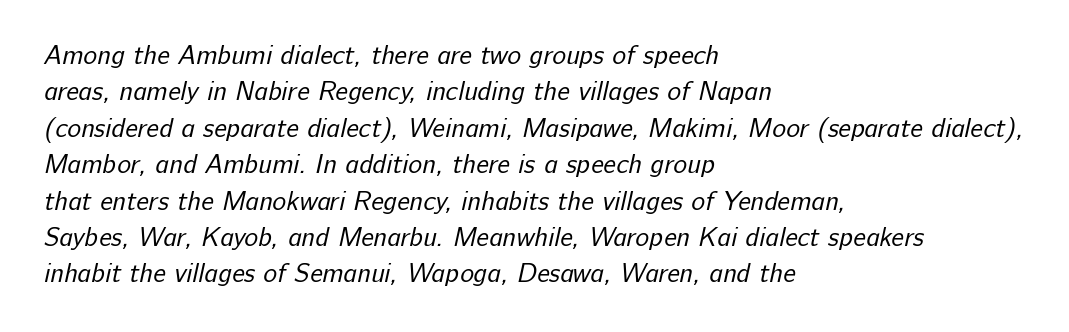
The image shows 26 px text type; set left-aligned, normal line spacing (1.4x), normal letter spacing, not underlined.
